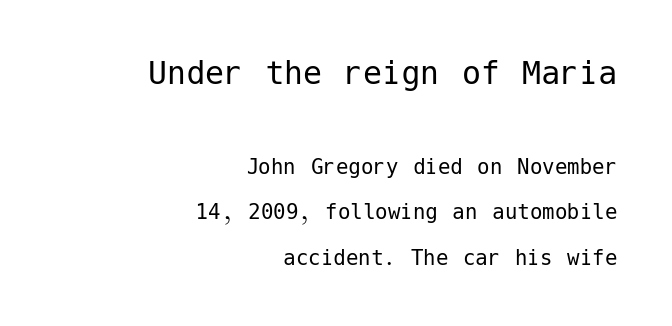
Q: Is the text bold? A: No.
Q: Is the text italic (slanted)? A: No, it is upright.
Q: Is the typeface a serif or a sans-serif typeface? A: Sans-serif.
Q: Is the text underlined? A: No.
Q: How is the paragraph aligned? A: Right-aligned.
Q: Is the spacing between letters normal or unusually wide? A: Normal.
Q: Which block of text is set in a larger size, the first (top) or the second (bottom)? A: The first (top) one.
Q: Width (condensed, normal, or wide)? A: Normal.
Q: Stroke contrast? A: Low.
Q: x-height? A: Medium.
